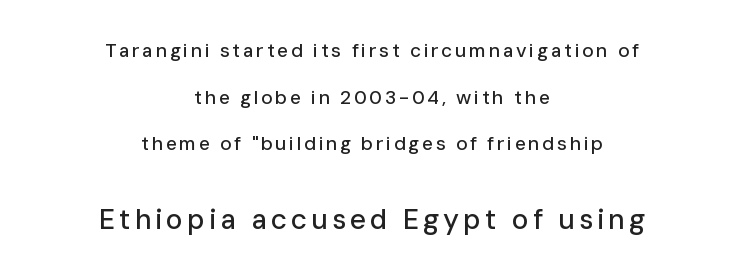
Is this a fixed-width face? No — the glyphs have proportional, varying widths. Posture: vertical. A sans-serif font was chosen for this passage. Students, observe: this is what heavily led, spacious text looks like. Letters rest on an invisible, unmarked baseline. The lines in this sample share a center point and differ in where they start and stop.
